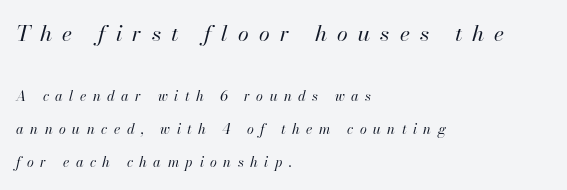
The image shows 22 px text type, italic (leaning right); set left-aligned, loose line spacing (2.35x), unusually wide letter spacing (+0.46 em), not underlined; the first (top) block is 1.57x larger.
